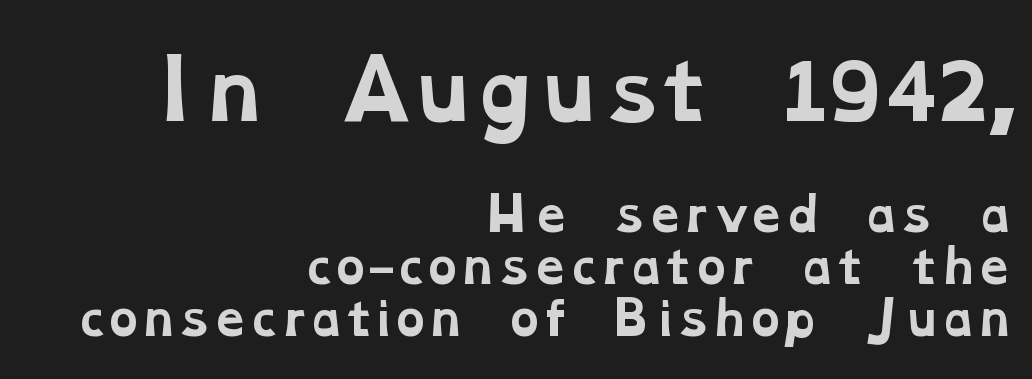
Are there feet on the stems? There are — it's a serif. Horizontally, the lines are justified to the trailing edge only. Whoever set this made the first block the dominant, larger element. Here the glyphs are tracked normally, forming tight word shapes. The letters advance in unequal steps, a hallmark of proportional type. The glyphs are unaccompanied by any horizontal stroke below them.
